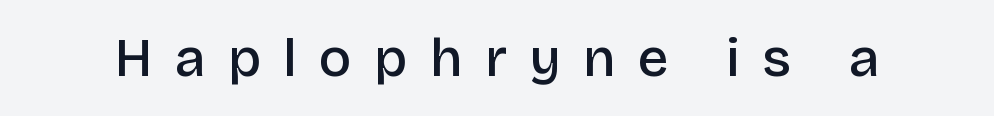
Q: Is the text bold? A: Semi-bold.
Q: Is the text italic (slanted)? A: No, it is upright.
Q: Is the typeface a serif or a sans-serif typeface? A: Sans-serif.
Q: Is the text underlined? A: No.
Q: Is the spacing between letters normal or unusually wide? A: Unusually wide.
Q: Width (condensed, normal, or wide)? A: Normal.
Q: Stroke contrast? A: Low.
Q: x-height? A: Large.
Q: Monospaced? A: No.
